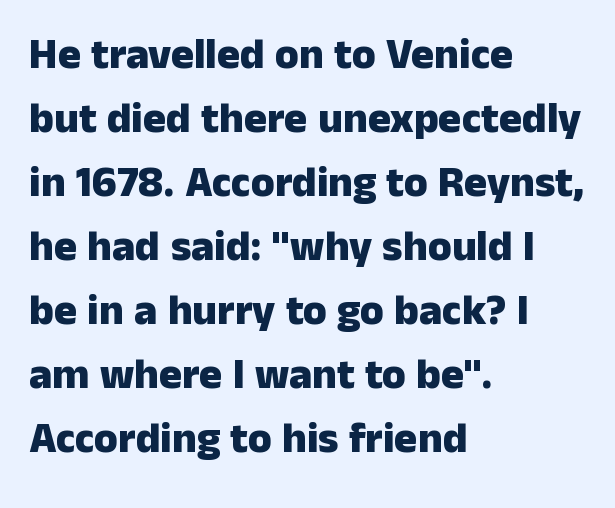
{"serif": "no", "italic": "no", "bold": "yes", "weight": "heavy", "width": "normal", "stroke_contrast": "low", "x_height": "medium", "monospaced": "no", "underline": "no", "align": "left", "line_spacing": "normal", "line_spacing_ratio": 1.49, "letter_spacing": "normal", "letter_spacing_em": 0.0, "glyph_px": 43}
